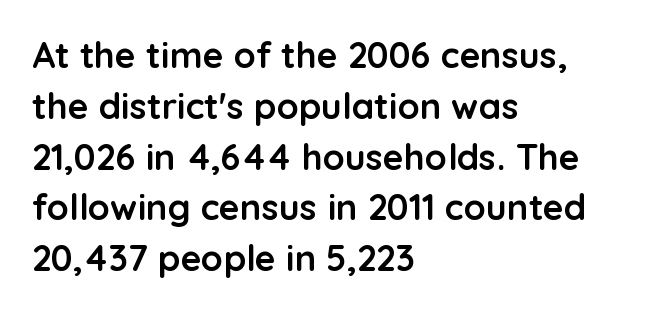
{"serif": "no", "italic": "no", "bold": "yes", "weight": "semibold", "width": "normal", "stroke_contrast": "low", "x_height": "medium", "monospaced": "no", "underline": "no", "align": "left", "line_spacing": "normal", "line_spacing_ratio": 1.41, "letter_spacing": "normal", "letter_spacing_em": 0.0, "glyph_px": 36}
